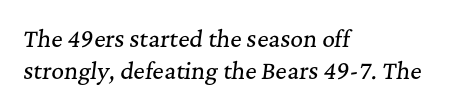
The image shows 22 px text type, italic (leaning right); set left-aligned, normal line spacing (1.45x), normal letter spacing, not underlined.
